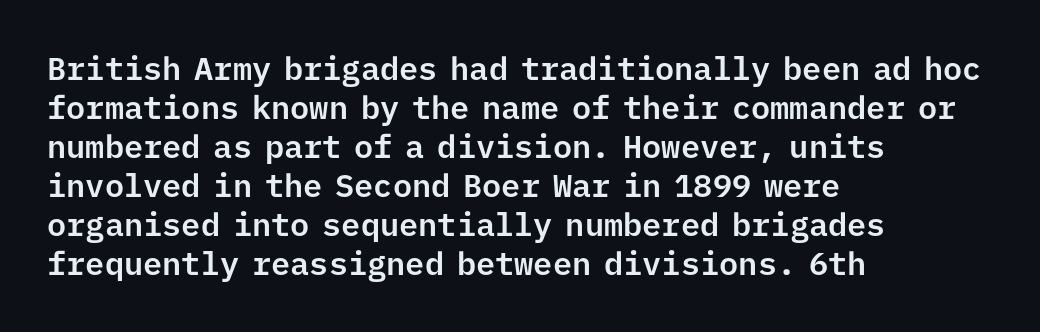
The image shows 32 px sans-serif type, upright, monospaced; set left-aligned, line spacing 1.22x, normal letter spacing, not underlined; low stroke contrast and a medium x-height.
